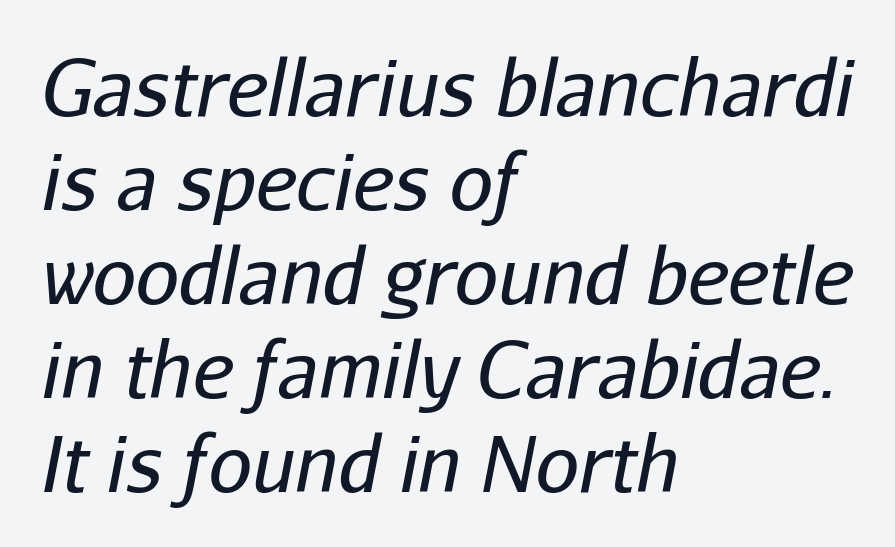
The passage shown has conventional tracking throughout. Each line starts at the same left margin while the right side varies. Proportional: the letters do not fall into vertical columns. In terms of posture, this sample is oblique. Descenders hang freely into open space.
